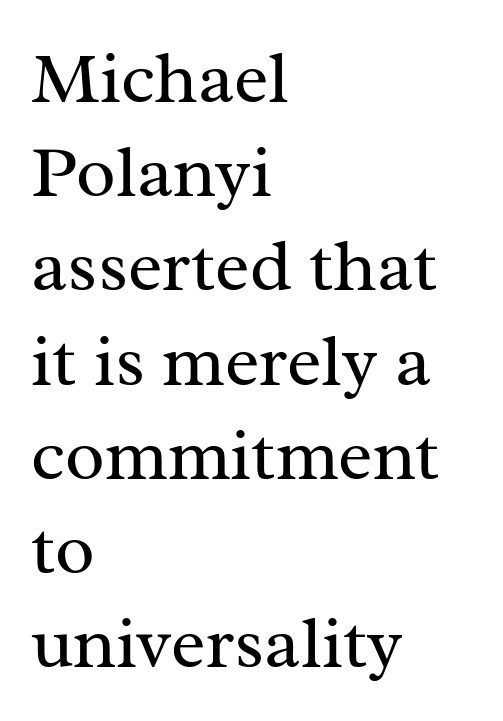
{"serif": "yes", "italic": "no", "bold": "no", "weight": "regular", "width": "normal", "stroke_contrast": "medium", "x_height": "medium", "monospaced": "no", "underline": "no", "align": "left", "line_spacing": "normal", "line_spacing_ratio": 1.29, "letter_spacing": "normal", "letter_spacing_em": 0.0, "glyph_px": 73}
